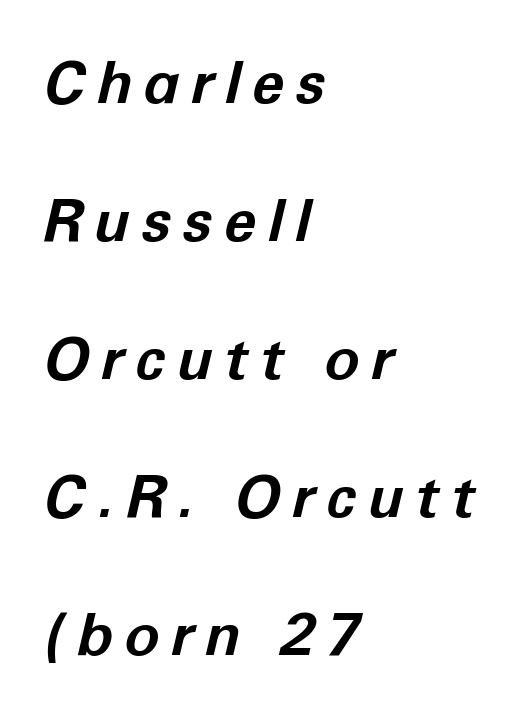
{"italic": "yes", "lean": "right", "slant_degrees": 12, "bold": "yes", "weight": "bold", "width": "normal", "stroke_contrast": "low", "x_height": "medium", "monospaced": "no", "underline": "no", "align": "left", "line_spacing": "loose", "line_spacing_ratio": 2.34, "glyph_px": 59}
